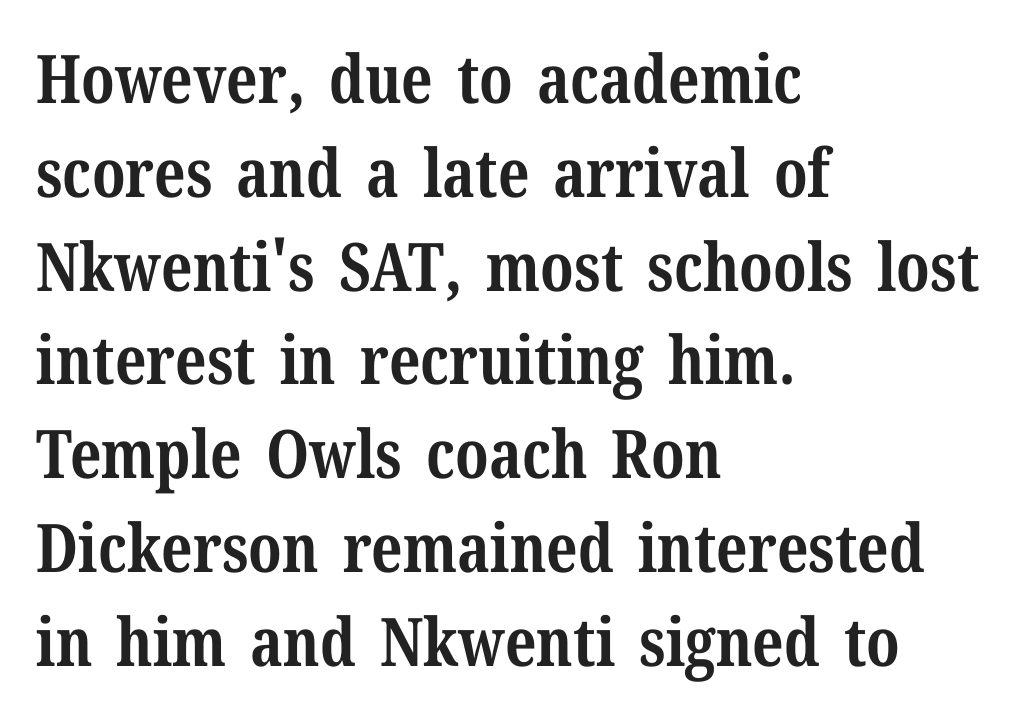
You could not count columns in this text — the font is proportionally spaced. Horizontally, the lines are justified to the leading edge only. In terms of weight, the rendering is a true, heavy bold. The string is rendered with underlining switched off. The block of text has a typical density, with ordinary space between rows.
